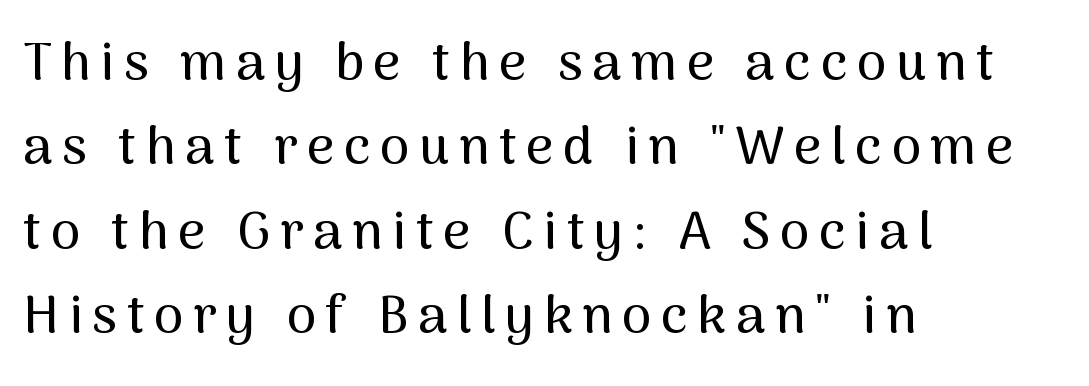
Q: Is the text italic (slanted)? A: No, it is upright.
Q: Is the typeface a serif or a sans-serif typeface? A: Sans-serif.
Q: Is the text underlined? A: No.
Q: How is the paragraph aligned? A: Left-aligned.
Q: Is the spacing between lines tight, normal or loose? A: Normal.
Q: Width (condensed, normal, or wide)? A: Normal.
Q: Stroke contrast? A: Medium.
Q: x-height? A: Medium.
Q: Monospaced? A: No.
